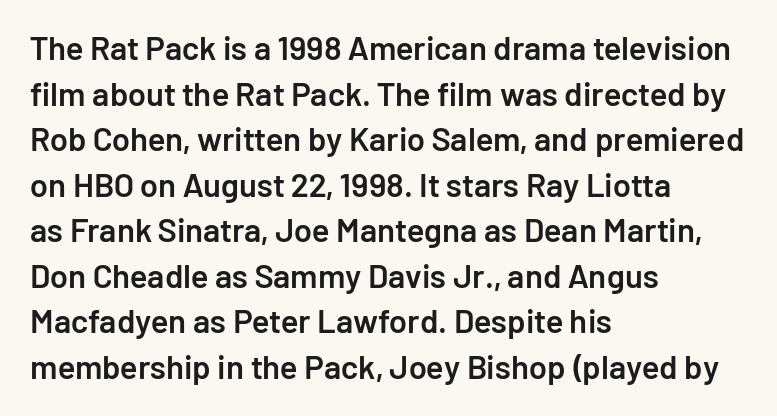
The image shows 33 px semibold sans-serif type, upright; set left-aligned, normal line spacing (1.38x), normal letter spacing, not underlined; low stroke contrast and a medium x-height.
